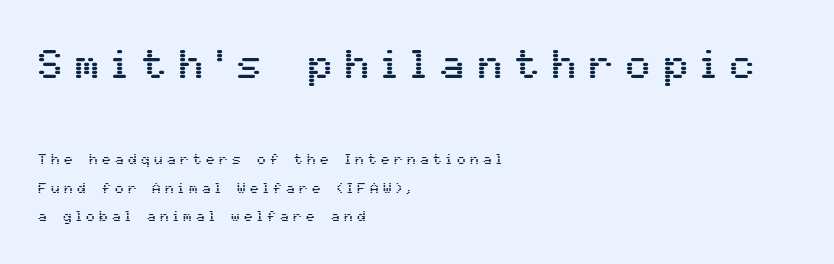
Q: Is the text italic (slanted)? A: No, it is upright.
Q: Is the typeface a serif or a sans-serif typeface? A: Sans-serif.
Q: Is the text underlined? A: No.
Q: How is the paragraph aligned? A: Left-aligned.
Q: Is the spacing between letters normal or unusually wide? A: Unusually wide.
Q: Is the spacing between lines tight, normal or loose? A: Loose.
Q: Which block of text is set in a larger size, the first (top) or the second (bottom)? A: The first (top) one.
Q: Width (condensed, normal, or wide)? A: Normal.
Q: Stroke contrast? A: Medium.
Q: x-height? A: Medium.
Q: Monospaced? A: No.
